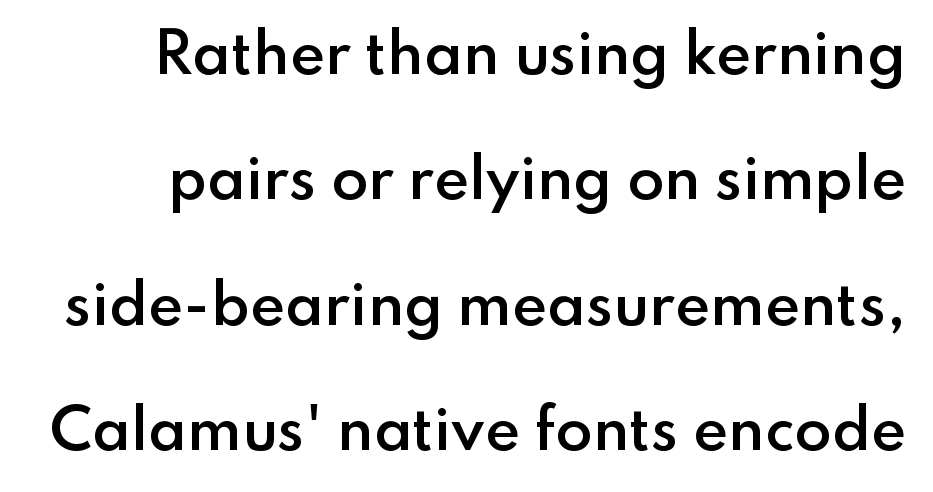
The image shows 54 px semibold sans-serif type, upright; set loose line spacing (2.32x), normal letter spacing, not underlined; low stroke contrast and a small x-height.
